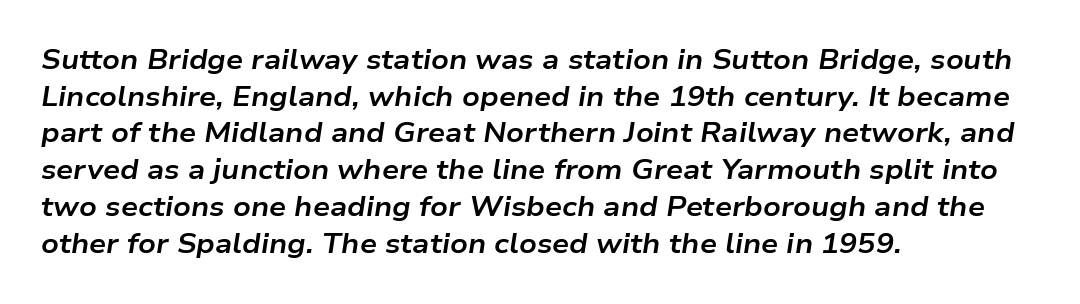
The image shows 27 px bold type, italic (leaning right); set left-aligned, normal line spacing (1.36x), normal letter spacing, not underlined.
